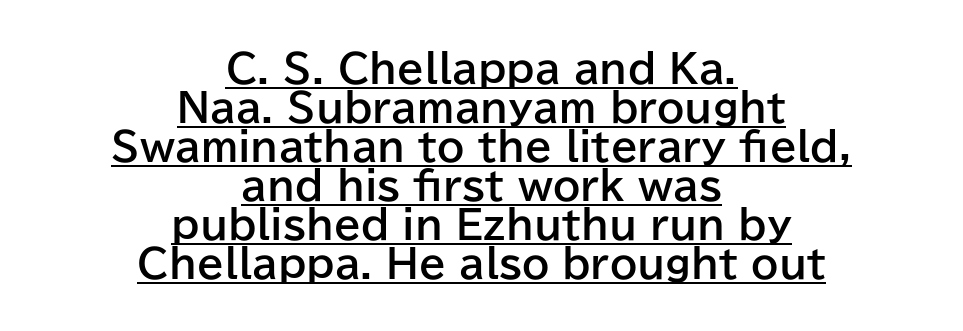
Q: Is the text bold? A: Yes.
Q: Is the text italic (slanted)? A: No, it is upright.
Q: Is the typeface a serif or a sans-serif typeface? A: Sans-serif.
Q: Is the text underlined? A: Yes.
Q: How is the paragraph aligned? A: Centered.
Q: Is the spacing between letters normal or unusually wide? A: Normal.
Q: Is the spacing between lines tight, normal or loose? A: Tight.
Q: Width (condensed, normal, or wide)? A: Normal.
Q: Stroke contrast? A: Low.
Q: x-height? A: Medium.
Q: Monospaced? A: No.
